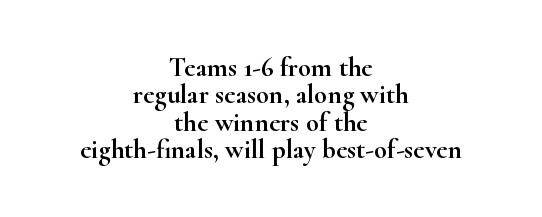
The image shows 27 px text type, upright; set centered, tight line spacing (1.01x), normal letter spacing, not underlined.
